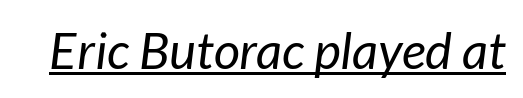
Q: Is the text bold? A: No.
Q: Is the text italic (slanted)? A: Yes, it leans right by about 7 degrees.
Q: Is the text underlined? A: Yes.
Q: Is the spacing between letters normal or unusually wide? A: Normal.
Q: Width (condensed, normal, or wide)? A: Normal.
Q: Stroke contrast? A: Low.
Q: x-height? A: Medium.
Q: Monospaced? A: No.
